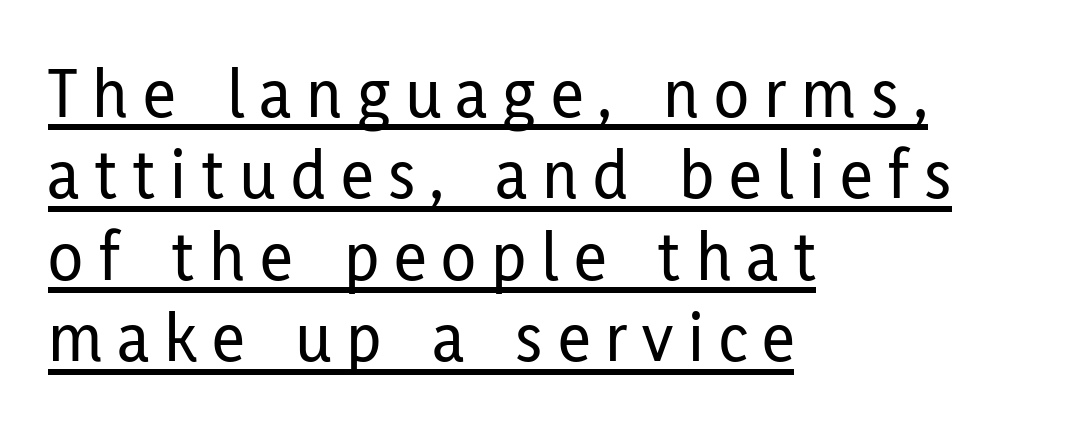
Q: Is the text italic (slanted)? A: No, it is upright.
Q: Is the typeface a serif or a sans-serif typeface? A: Sans-serif.
Q: Is the text underlined? A: Yes.
Q: How is the paragraph aligned? A: Left-aligned.
Q: Is the spacing between letters normal or unusually wide? A: Unusually wide.
Q: Is the spacing between lines tight, normal or loose? A: Tight.
Q: Width (condensed, normal, or wide)? A: Condensed.
Q: Stroke contrast? A: Low.
Q: x-height? A: Medium.
Q: Monospaced? A: No.
